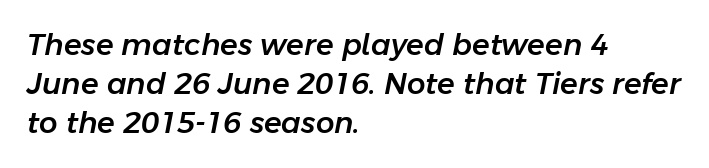
{"italic": "yes", "lean": "right", "slant_degrees": 11, "width": "normal", "stroke_contrast": "low", "x_height": "medium", "monospaced": "no", "underline": "no", "align": "left", "line_spacing": "normal", "line_spacing_ratio": 1.35, "letter_spacing": "normal", "letter_spacing_em": 0.0, "glyph_px": 29}
